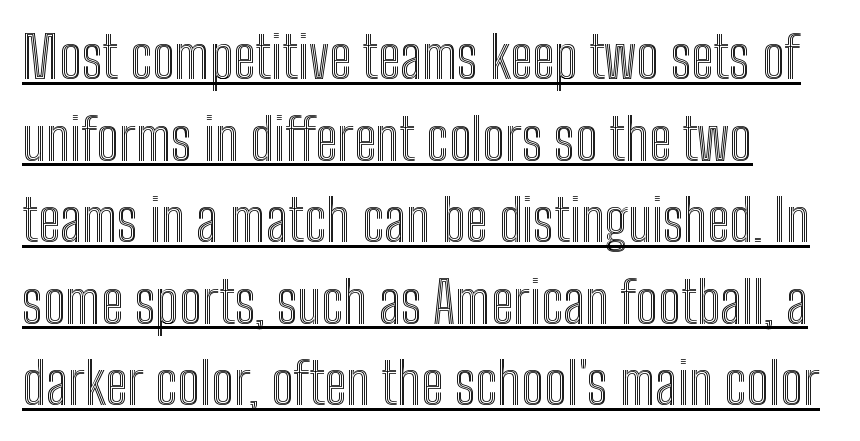
{"italic": "no", "width": "condensed", "x_height": "medium", "monospaced": "no", "underline": "yes", "align": "left", "line_spacing": "normal", "line_spacing_ratio": 1.43, "letter_spacing": "normal", "letter_spacing_em": 0.0, "glyph_px": 57}
